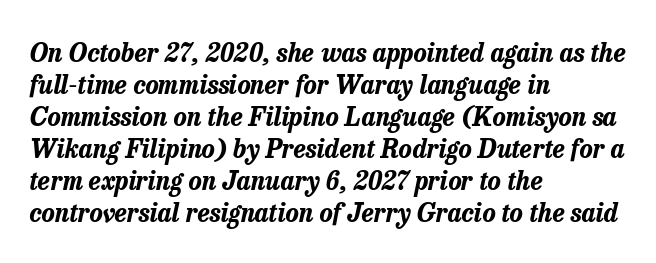
{"italic": "yes", "lean": "right", "slant_degrees": 13, "bold": "yes", "underline": "no", "align": "left", "line_spacing": "normal", "line_spacing_ratio": 1.28, "letter_spacing": "normal", "letter_spacing_em": 0.0, "glyph_px": 25}
